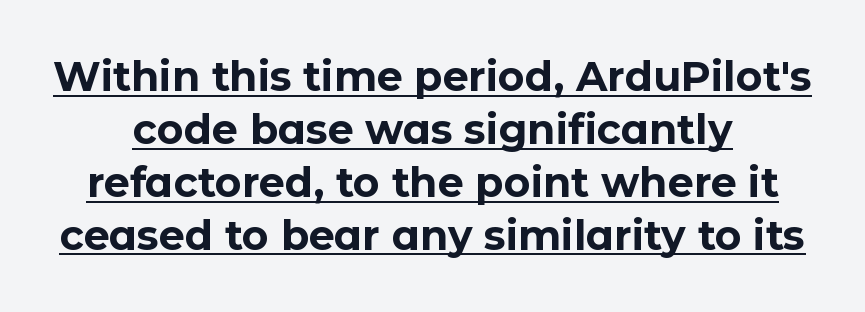
{"serif": "no", "italic": "no", "bold": "yes", "weight": "bold", "width": "normal", "stroke_contrast": "low", "x_height": "medium", "monospaced": "no", "underline": "yes", "align": "center", "line_spacing": "normal", "line_spacing_ratio": 1.29, "letter_spacing": "normal", "letter_spacing_em": 0.0, "glyph_px": 41}
